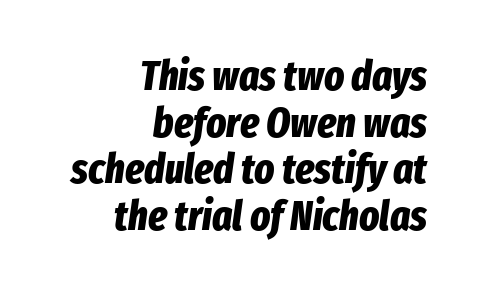
The image shows 42 px bold, condensed type, italic (leaning right); set right-aligned, tight line spacing (1.11x), normal letter spacing, not underlined; low stroke contrast and a medium x-height.
